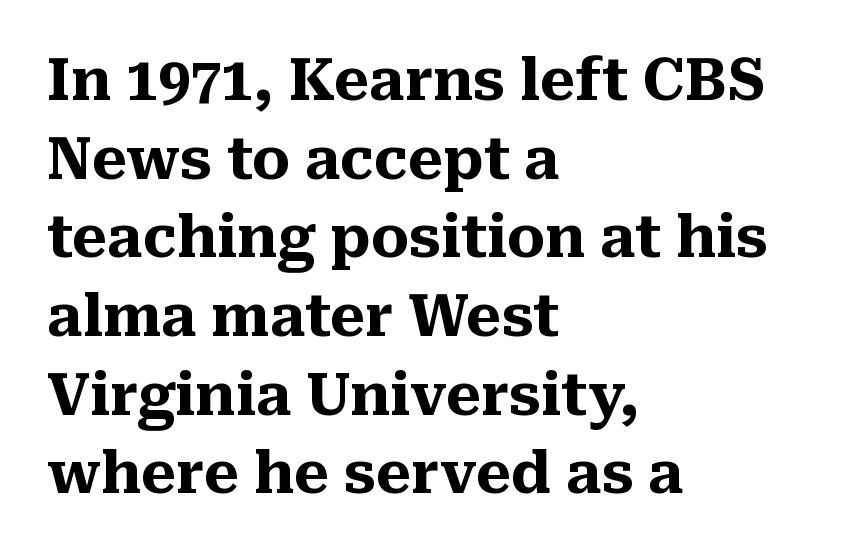
The image shows 57 px heavy serif type, upright; set left-aligned, normal line spacing (1.38x), normal letter spacing, not underlined; medium stroke contrast and a medium x-height.
